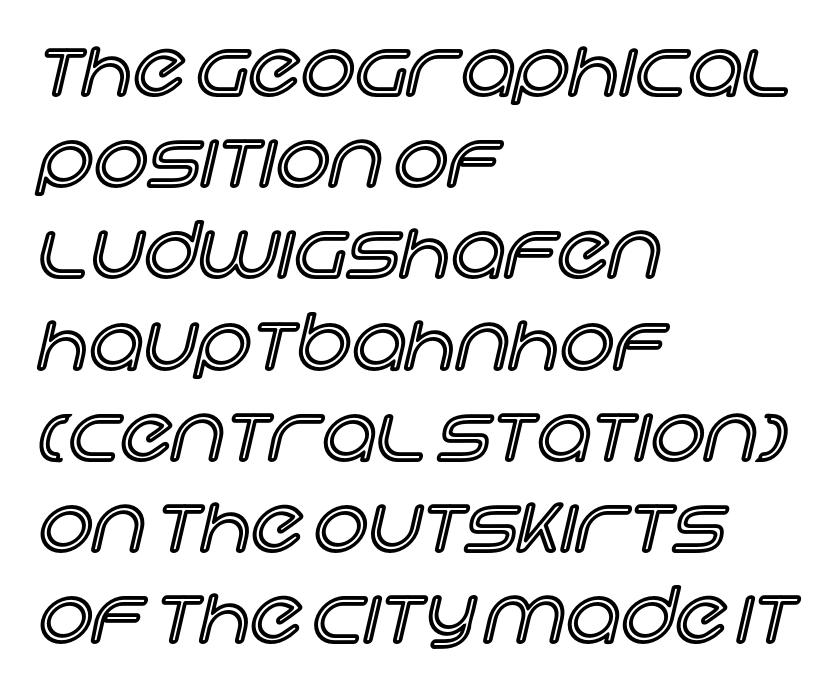
Line starts are locked; line ends wander. The letters advance in unequal steps, a hallmark of proportional type. Standard letterfit; no display-style spreading of the glyphs. A clean baseline with only descenders dipping below it.
